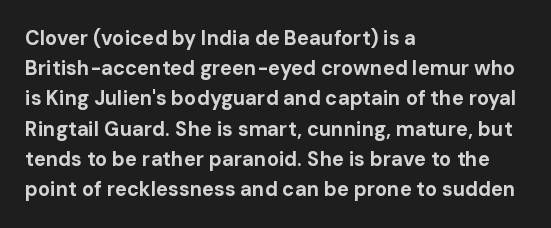
{"italic": "no", "bold": "yes", "underline": "no", "align": "left", "line_spacing": "normal", "line_spacing_ratio": 1.51, "letter_spacing": "normal", "letter_spacing_em": 0.0, "glyph_px": 20}
